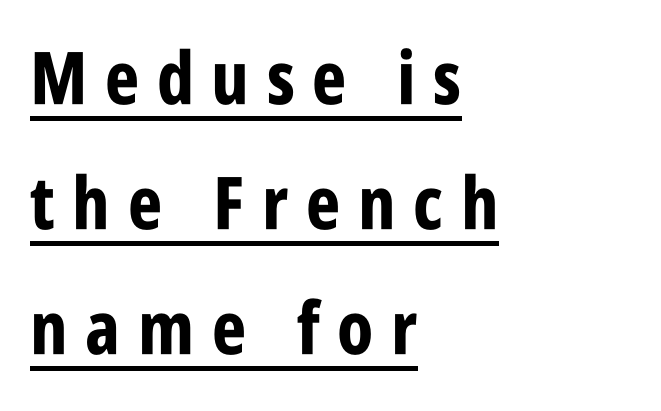
Underline: present. The letters are spread apart with noticeably loose tracking. A roman cut, with each character standing at attention. The passage is arranged the way most books set body copy — flush left. Pretty heavy lettering here — definitely bold. Each letter keeps its own natural width here, so spacing adapts to shape.
